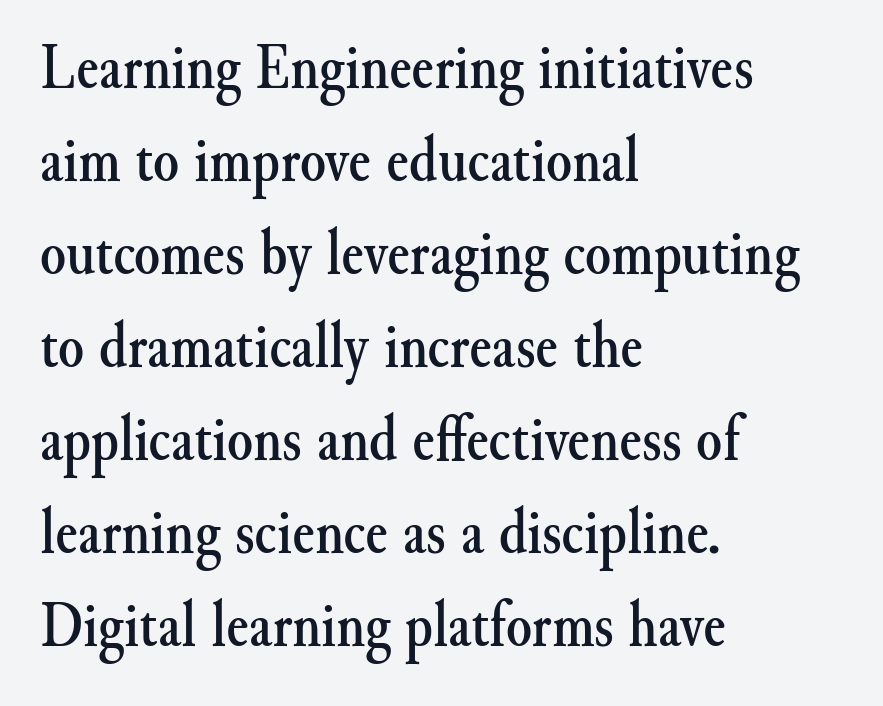
{"serif": "yes", "italic": "no", "width": "normal", "stroke_contrast": "medium", "x_height": "small", "monospaced": "no", "underline": "no", "align": "left", "line_spacing": "normal", "line_spacing_ratio": 1.41, "letter_spacing": "normal", "letter_spacing_em": 0.0, "glyph_px": 66}
